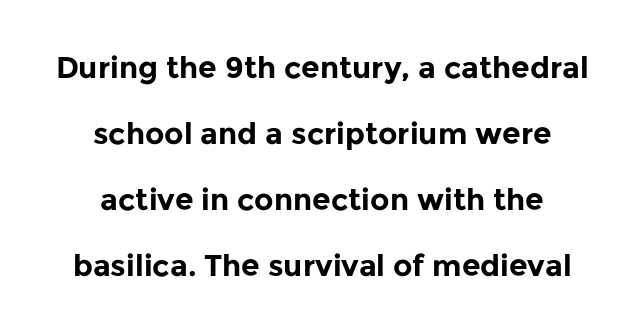
Q: Is the text bold? A: Yes.
Q: Is the text italic (slanted)? A: No, it is upright.
Q: Is the typeface a serif or a sans-serif typeface? A: Sans-serif.
Q: Is the text underlined? A: No.
Q: How is the paragraph aligned? A: Centered.
Q: Is the spacing between letters normal or unusually wide? A: Normal.
Q: Is the spacing between lines tight, normal or loose? A: Loose.
Q: Width (condensed, normal, or wide)? A: Normal.
Q: Stroke contrast? A: Low.
Q: x-height? A: Medium.
Q: Monospaced? A: No.
